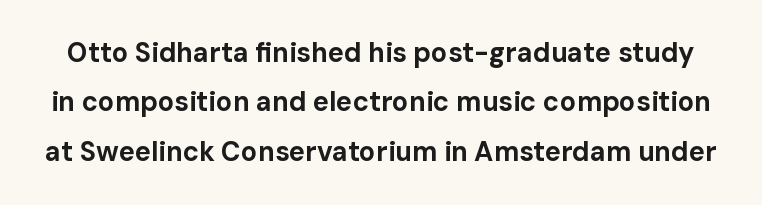
Q: Is the text bold? A: Yes.
Q: Is the text italic (slanted)? A: No, it is upright.
Q: Is the text underlined? A: No.
Q: Is the spacing between letters normal or unusually wide? A: Normal.
